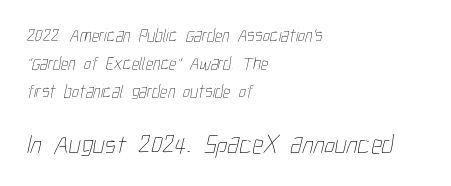
{"bold": "no", "underline": "no", "align": "left", "line_spacing": "normal", "line_spacing_ratio": 1.55, "letter_spacing": "normal", "letter_spacing_em": 0.0, "larger_block": "second", "size_ratio": 1.5, "glyph_px": 27}
